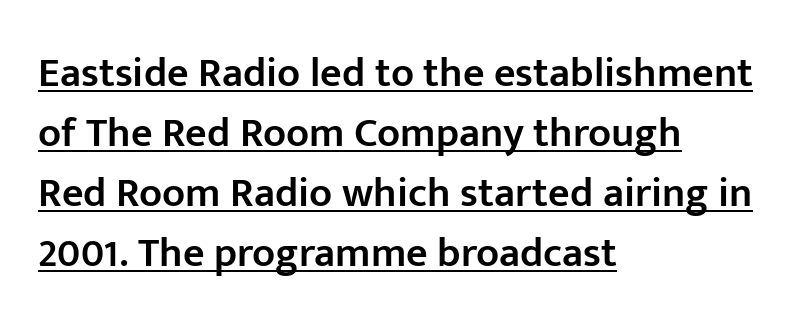
The image shows 42 px semibold sans-serif type, upright; set left-aligned, normal line spacing (1.43x), normal letter spacing, underlined; low stroke contrast and a medium x-height.
